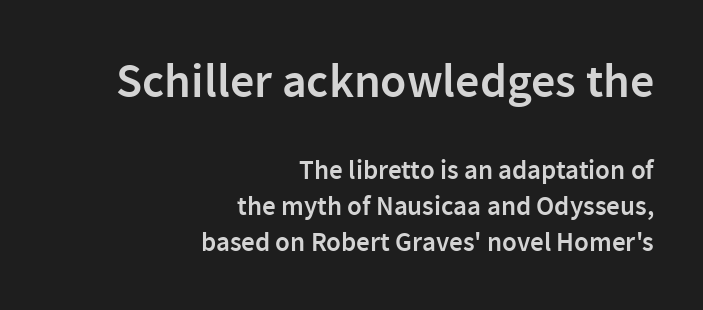
Here the designer chose a conventional face with non-uniform glyph widths. Does extra space separate the letters? No, they use regular spacing. The text was rendered using a sans face with plain stroke endings. Posture: vertical. The passage shown is semibold, sitting just below true bold.
